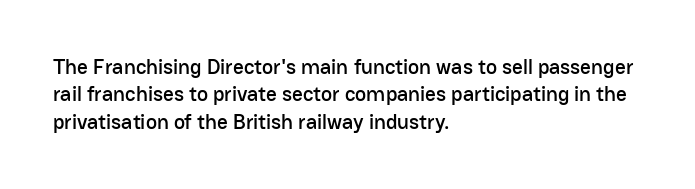
{"italic": "no", "underline": "no", "align": "left", "line_spacing": "normal", "line_spacing_ratio": 1.3, "letter_spacing": "normal", "letter_spacing_em": 0.0, "glyph_px": 21}
